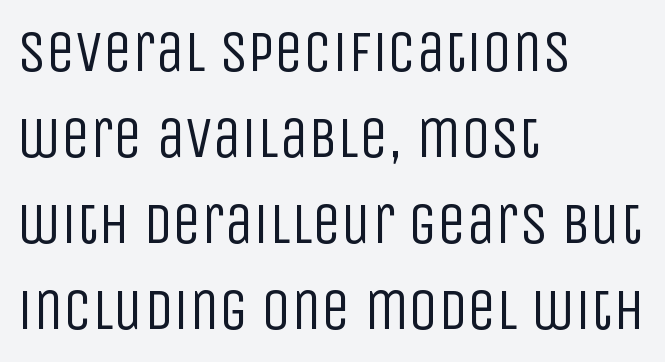
Ascenders rise straight up at ninety degrees. What stands out about the letter spacing? Nothing — it is the standard amount. The rendering uses a moderate line-height, typical for paragraphs. Notice how the passage keeps a crisp vertical edge on the left only. The rendering uses natural spacing where letterforms have individual widths.
